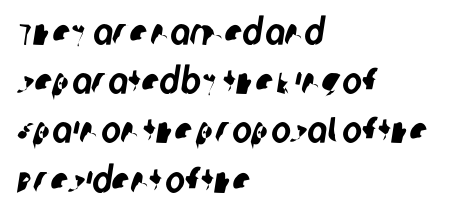
Q: Is the typeface a serif or a sans-serif typeface? A: Sans-serif.
Q: Is the text underlined? A: No.
Q: How is the paragraph aligned? A: Left-aligned.
Q: Is the spacing between letters normal or unusually wide? A: Normal.
Q: Is the spacing between lines tight, normal or loose? A: Normal.
Q: Width (condensed, normal, or wide)? A: Condensed.
Q: Stroke contrast? A: Low.
Q: x-height? A: Large.
Q: Monospaced? A: No.
